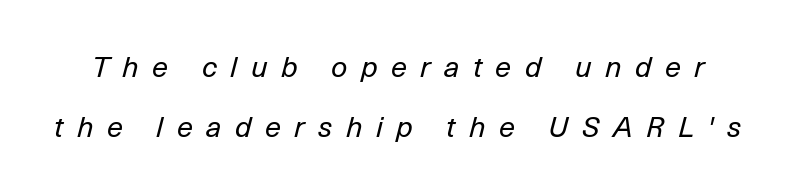
{"italic": "yes", "lean": "right", "slant_degrees": 14, "bold": "no", "weight": "regular", "width": "normal", "stroke_contrast": "low", "x_height": "medium", "monospaced": "no", "underline": "no", "line_spacing": "loose", "line_spacing_ratio": 2.07, "letter_spacing": "wide", "letter_spacing_em": 0.46, "glyph_px": 29}
